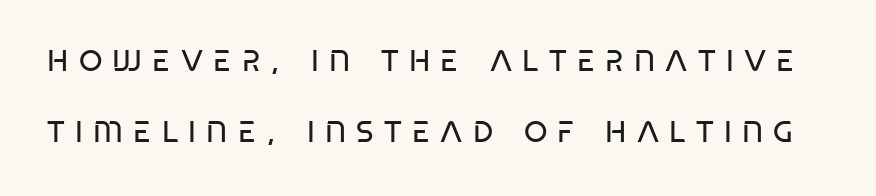
The image shows 30 px regular-weight, condensed sans-serif type; set loose line spacing (2.37x), unusually wide letter spacing (+0.34 em), not underlined; low stroke contrast and a large x-height.
